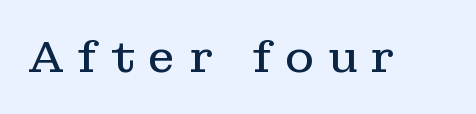
Q: Is the text bold? A: No.
Q: Is the text italic (slanted)? A: No, it is upright.
Q: Is the typeface a serif or a sans-serif typeface? A: Serif.
Q: Is the text underlined? A: No.
Q: Is the spacing between letters normal or unusually wide? A: Unusually wide.
Q: Width (condensed, normal, or wide)? A: Normal.
Q: Stroke contrast? A: Low.
Q: x-height? A: Medium.
Q: Monospaced? A: No.
